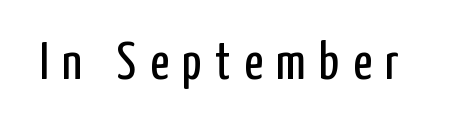
The line texture is sparse and dotted thanks to wide tracking. A typesetter would mark this as roman, not italic. Do the characters align in a grid? No, the font is proportional. Stems here are at most as thick as an everyday book face. The strip under each line holds only bare page. Regarding serifs, this sample does without them.
